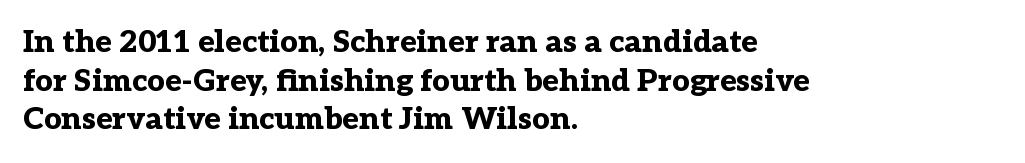
The image shows 31 px bold serif type, upright; set left-aligned, normal line spacing (1.25x), normal letter spacing, not underlined; low stroke contrast and a medium x-height.
